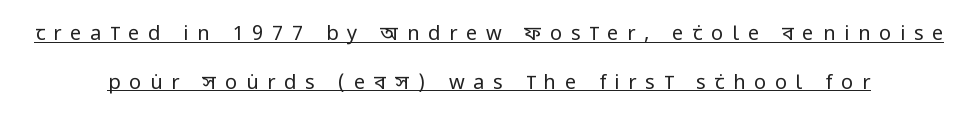
{"italic": "no", "bold": "no", "underline": "yes", "line_spacing": "loose", "line_spacing_ratio": 2.44, "letter_spacing": "wide", "letter_spacing_em": 0.44, "glyph_px": 20}
